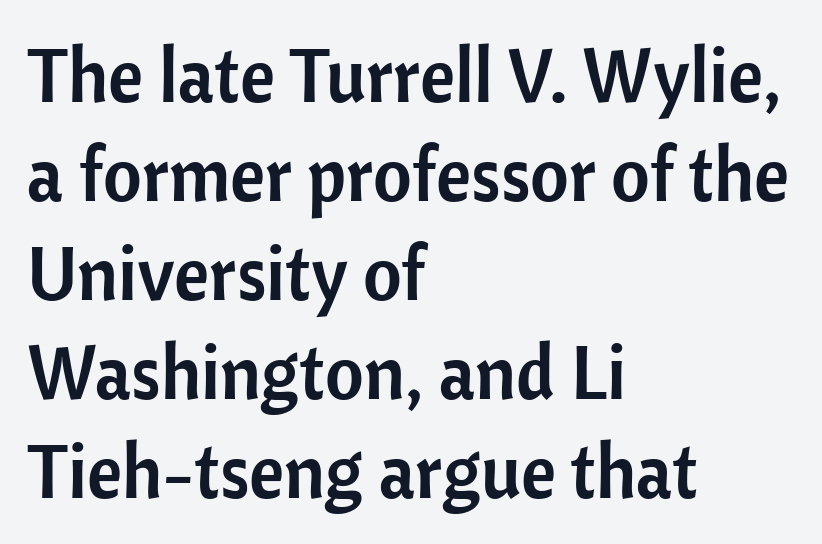
The tracking reads as untouched default to a designer's eye. Nope, no serifs anywhere on these letters. Layout note: lines flush left. Note the varied advance widths — an 'i' is clearly narrower than an 'm'. Unlike italic type, these characters show no tilt at all. The foot of each line stays bare and open.
